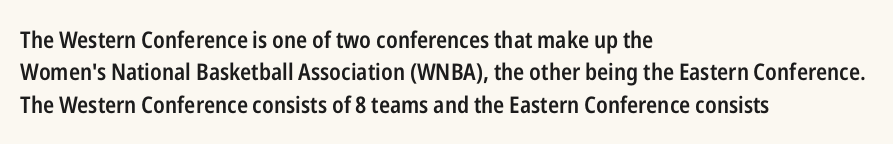
Q: Is the text bold? A: Semi-bold.
Q: Is the text italic (slanted)? A: No, it is upright.
Q: Is the text underlined? A: No.
Q: How is the paragraph aligned? A: Left-aligned.
Q: Is the spacing between letters normal or unusually wide? A: Normal.
Q: Is the spacing between lines tight, normal or loose? A: Normal.
